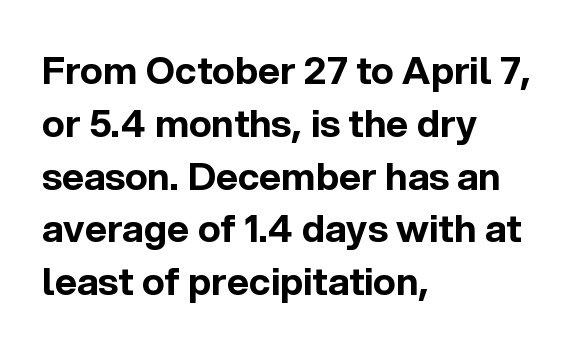
The image shows 38 px bold sans-serif type, upright; set left-aligned, normal line spacing (1.39x), normal letter spacing, not underlined; a medium x-height.
